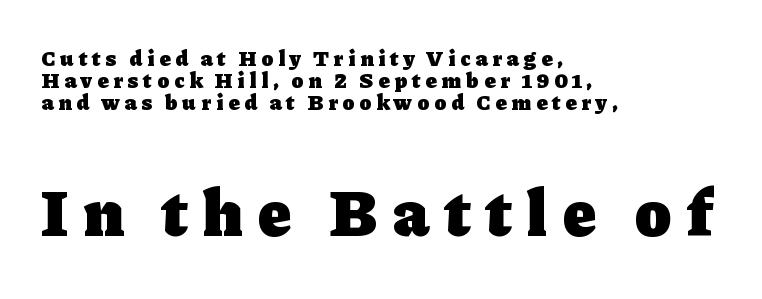
The image shows 67 px heavy serif type, upright; set left-aligned, tight line spacing (1.01x), unusually wide letter spacing (+0.23 em), not underlined; the second (bottom) block is 3.05x larger; low stroke contrast and a medium x-height.
